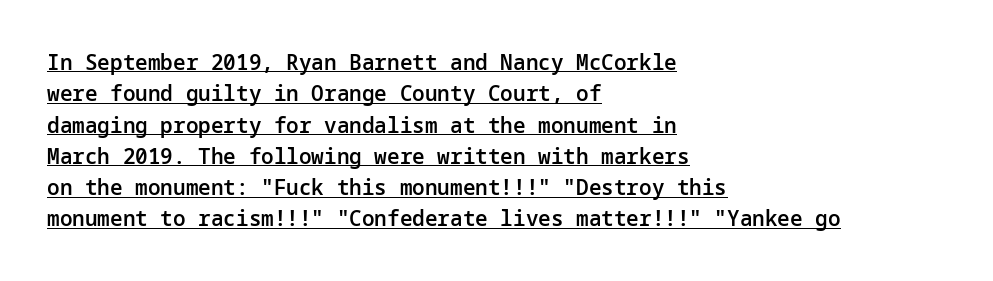
The rendered words wear a rule along their underside. Leading: standard. Each word holds together tightly as a unit, with standard inter-letter gaps. Stroke thickness is moderately raised; the sample reads as semibold. Style check: upright.
